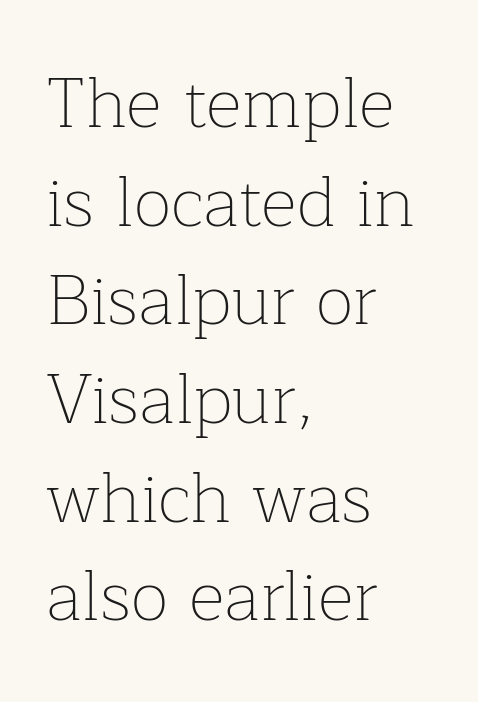
Q: Is the text bold? A: No.
Q: Is the text italic (slanted)? A: No, it is upright.
Q: Is the typeface a serif or a sans-serif typeface? A: Serif.
Q: Is the text underlined? A: No.
Q: How is the paragraph aligned? A: Left-aligned.
Q: Is the spacing between letters normal or unusually wide? A: Normal.
Q: Is the spacing between lines tight, normal or loose? A: Normal.
Q: Width (condensed, normal, or wide)? A: Normal.
Q: Stroke contrast? A: Low.
Q: x-height? A: Medium.
Q: Monospaced? A: No.
